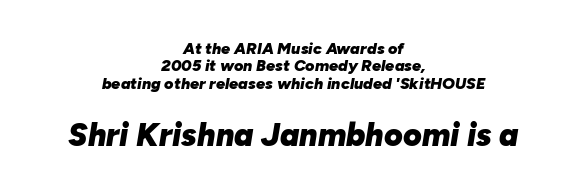
Q: Is the text bold? A: Yes.
Q: Is the text italic (slanted)? A: Yes, it leans right by about 10 degrees.
Q: Is the text underlined? A: No.
Q: How is the paragraph aligned? A: Centered.
Q: Is the spacing between letters normal or unusually wide? A: Normal.
Q: Is the spacing between lines tight, normal or loose? A: Tight.
Q: Which block of text is set in a larger size, the first (top) or the second (bottom)? A: The second (bottom) one.
Q: Width (condensed, normal, or wide)? A: Normal.
Q: Stroke contrast? A: Low.
Q: x-height? A: Medium.
Q: Monospaced? A: No.
